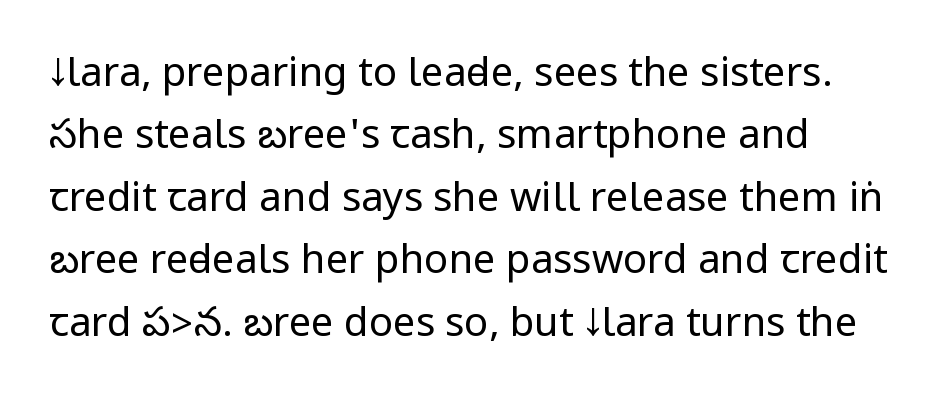
One-word summary of the alignment: left. Underlining? Definitely not there. Words appear dense and cohesive because spacing is normal. Designer's note — italics off, roman on. Each letter's strokes conclude bluntly, with no projecting serifs. One glance says typical: line gaps are just what's usual.
